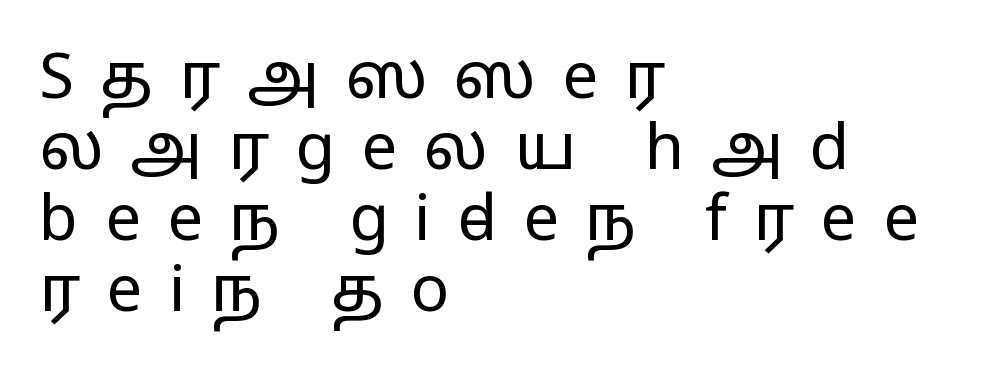
Anything drawn beneath the words? Only blank space. Think of a printed novel: that variable character pitch is what you see here. Vertical stems look standard width or narrower in stroke. The rendering uses a small line-height, squeezing the rows.
